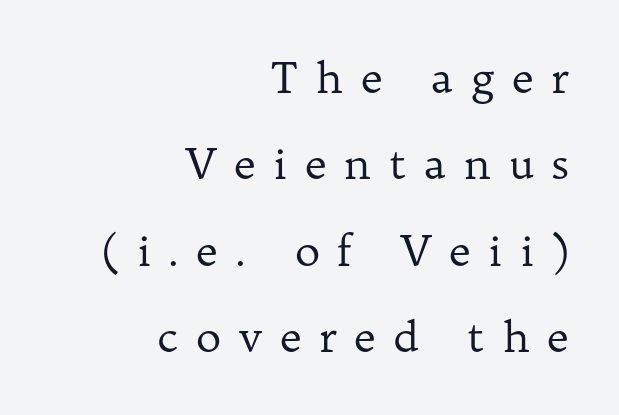
The image shows 43 px regular-weight serif type, upright; set right-aligned, loose line spacing (2.01x), unusually wide letter spacing (+0.4 em), not underlined; low stroke contrast and a medium x-height.
